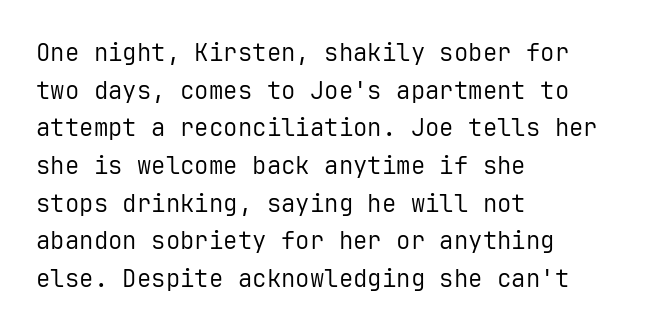
The image shows 24 px text type, upright; set left-aligned, normal line spacing (1.57x), normal letter spacing, not underlined.
